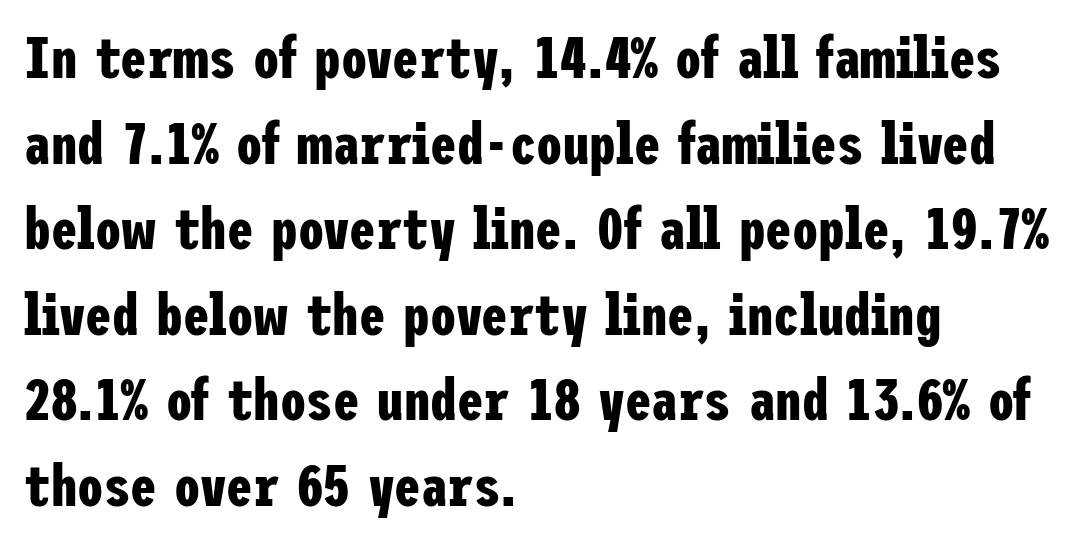
Q: Is the text bold? A: Yes.
Q: Is the text italic (slanted)? A: No, it is upright.
Q: Is the typeface a serif or a sans-serif typeface? A: Sans-serif.
Q: Is the text underlined? A: No.
Q: How is the paragraph aligned? A: Left-aligned.
Q: Is the spacing between letters normal or unusually wide? A: Normal.
Q: Is the spacing between lines tight, normal or loose? A: Normal.
Q: Width (condensed, normal, or wide)? A: Condensed.
Q: Stroke contrast? A: Low.
Q: x-height? A: Medium.
